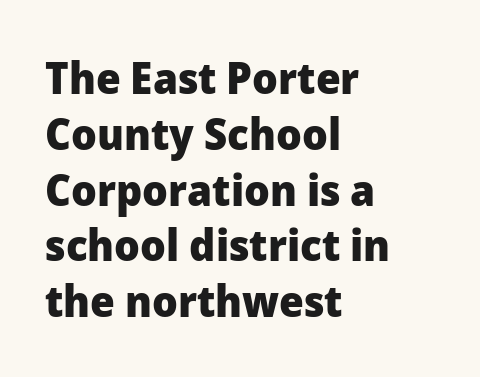
Strokes here are thick enough to call this a true bold. The typography opts for an upright posture over an oblique one. Is this a fixed-width face? No — the glyphs have proportional, varying widths. The space directly below the letters is spotless. Casual observation: everything's shoved over to the left. These lines are composed in type without serifs.
